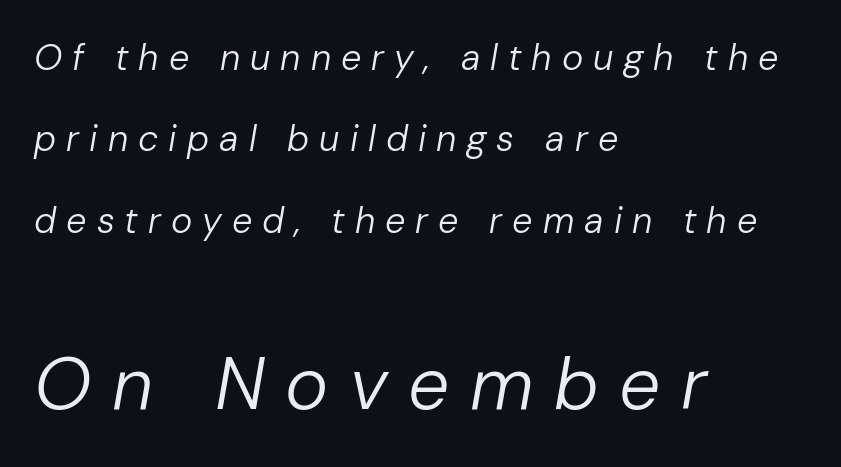
The image shows 73 px regular-weight type, italic (leaning right); set left-aligned, loose line spacing (2.26x), unusually wide letter spacing (+0.28 em), not underlined; the second (bottom) block is 2.03x larger; low stroke contrast and a medium x-height.
